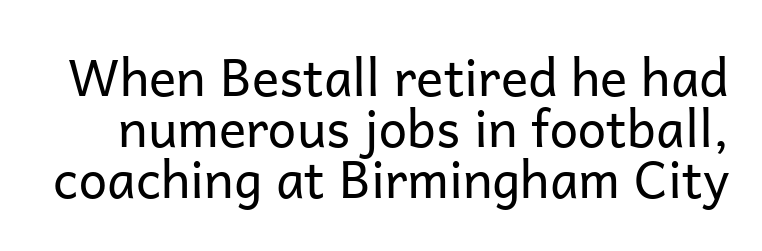
Q: Is the text bold? A: No.
Q: Is the text italic (slanted)? A: No, it is upright.
Q: Is the typeface a serif or a sans-serif typeface? A: Sans-serif.
Q: Is the text underlined? A: No.
Q: Is the spacing between letters normal or unusually wide? A: Normal.
Q: Is the spacing between lines tight, normal or loose? A: Tight.
Q: Width (condensed, normal, or wide)? A: Normal.
Q: Stroke contrast? A: Low.
Q: x-height? A: Medium.
Q: Monospaced? A: No.
